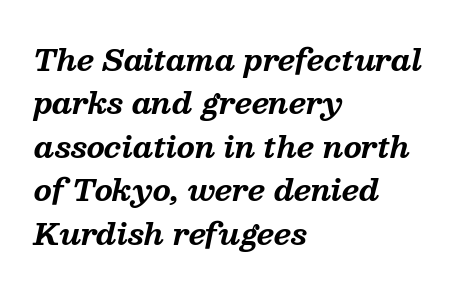
Q: Is the text bold? A: Yes.
Q: Is the text italic (slanted)? A: Yes, it leans right by about 13 degrees.
Q: Is the typeface a serif or a sans-serif typeface? A: Serif.
Q: Is the text underlined? A: No.
Q: How is the paragraph aligned? A: Left-aligned.
Q: Is the spacing between letters normal or unusually wide? A: Normal.
Q: Is the spacing between lines tight, normal or loose? A: Normal.
Q: Width (condensed, normal, or wide)? A: Normal.
Q: Stroke contrast? A: Medium.
Q: x-height? A: Medium.
Q: Monospaced? A: No.
